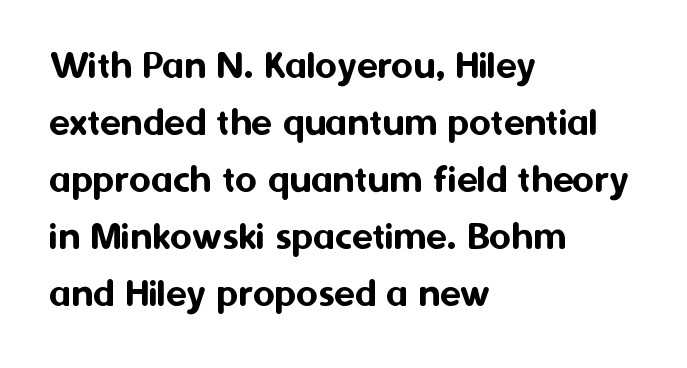
{"serif": "no", "italic": "no", "width": "normal", "stroke_contrast": "medium", "x_height": "medium", "monospaced": "no", "underline": "no", "align": "left", "line_spacing": "normal", "line_spacing_ratio": 1.36, "letter_spacing": "normal", "letter_spacing_em": 0.0, "glyph_px": 42}
